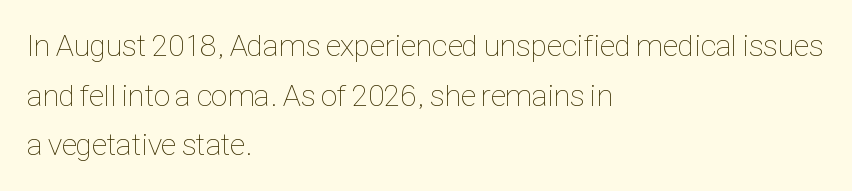
The image shows 31 px thin, condensed type, upright; set left-aligned, normal line spacing (1.6x), normal letter spacing, not underlined; low stroke contrast and a medium x-height.
